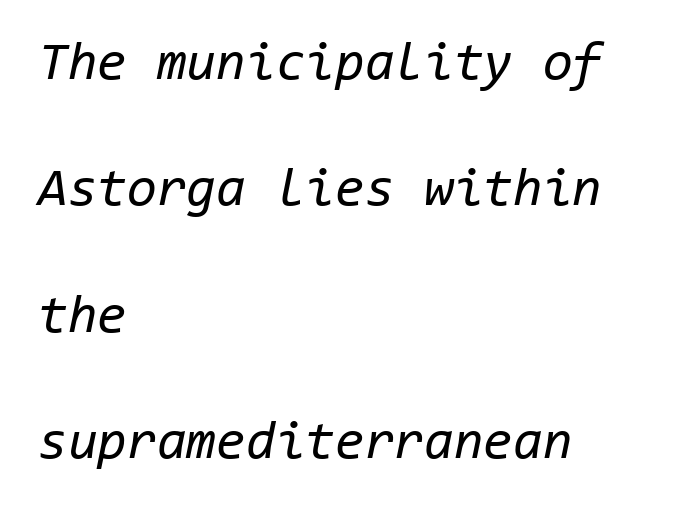
{"italic": "yes", "lean": "right", "slant_degrees": 11, "bold": "no", "weight": "regular", "width": "normal", "stroke_contrast": "low", "x_height": "medium", "monospaced": "yes", "underline": "no", "align": "left", "line_spacing": "loose", "line_spacing_ratio": 2.34, "letter_spacing": "normal", "letter_spacing_em": 0.0, "glyph_px": 54}
